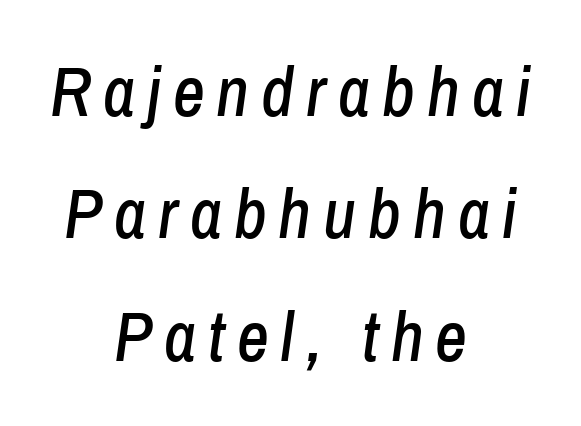
The image shows 70 px condensed type, italic (leaning right); set centered, line spacing 1.75x, not underlined; low stroke contrast and a medium x-height.
